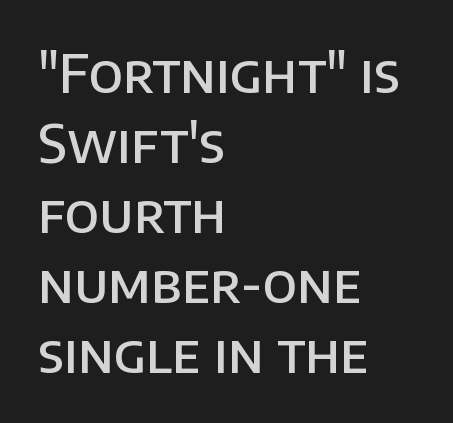
The image shows 53 px semibold sans-serif type, upright; set left-aligned, normal line spacing (1.32x), normal letter spacing, not underlined; low stroke contrast and a large x-height.
